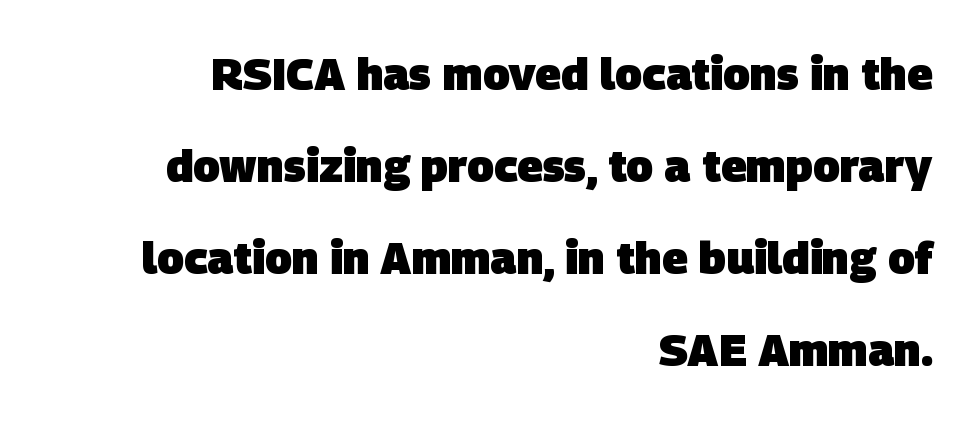
The image shows 44 px heavy sans-serif type; set right-aligned, loose line spacing (2.09x), normal letter spacing, not underlined; low stroke contrast and a large x-height.
